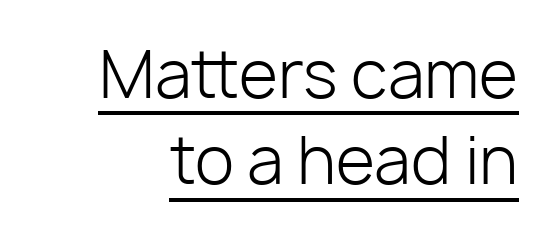
The image shows 64 px light sans-serif type, upright; set normal line spacing (1.35x), normal letter spacing, underlined; low stroke contrast and a medium x-height.
